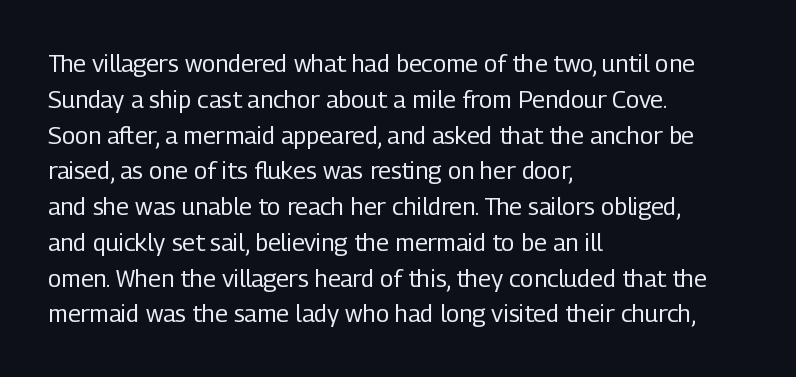
The setting favours the left margin, as ordinary paragraphs usually do. Upright lettering throughout. Letter spacing: default. No chunkiness to these letters — they're not bold.
